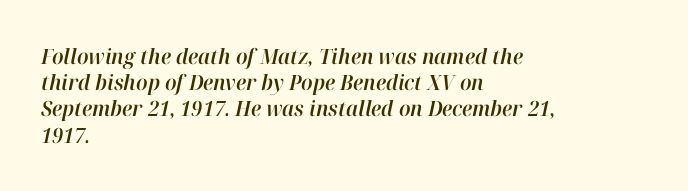
Q: Is the text italic (slanted)? A: Yes, it leans right by about 12 degrees.
Q: Is the text underlined? A: No.
Q: How is the paragraph aligned? A: Left-aligned.
Q: Is the spacing between letters normal or unusually wide? A: Normal.
Q: Is the spacing between lines tight, normal or loose? A: Normal.
